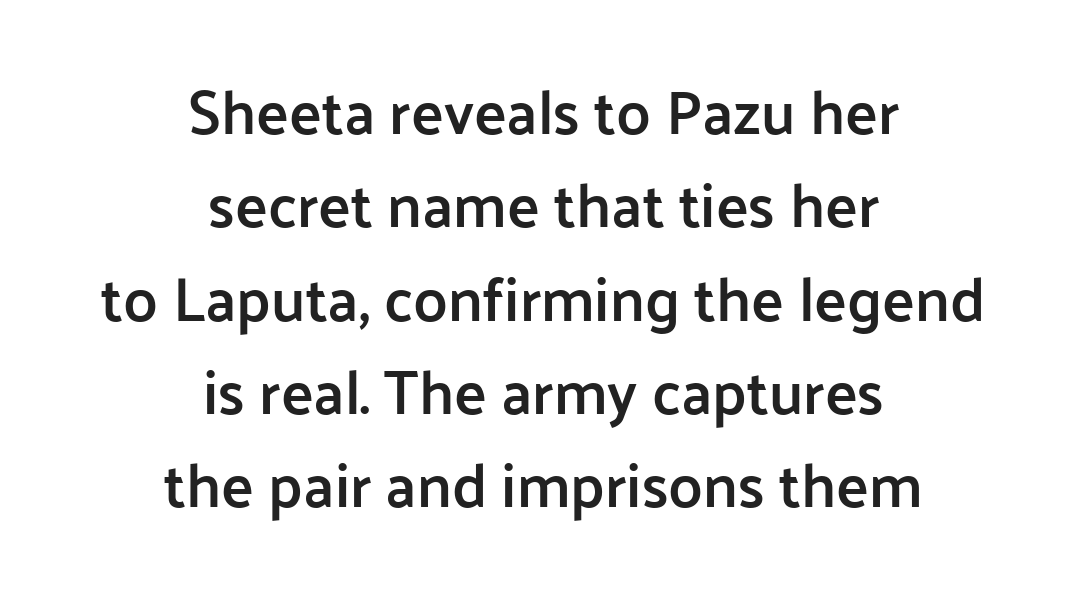
Notice how the passage keeps no hard edge, just a central spine. Students, observe: this is what conventionally led text looks like. Lines of text with bare space underneath. I'd call this a sans setting — the letters go barefoot.
